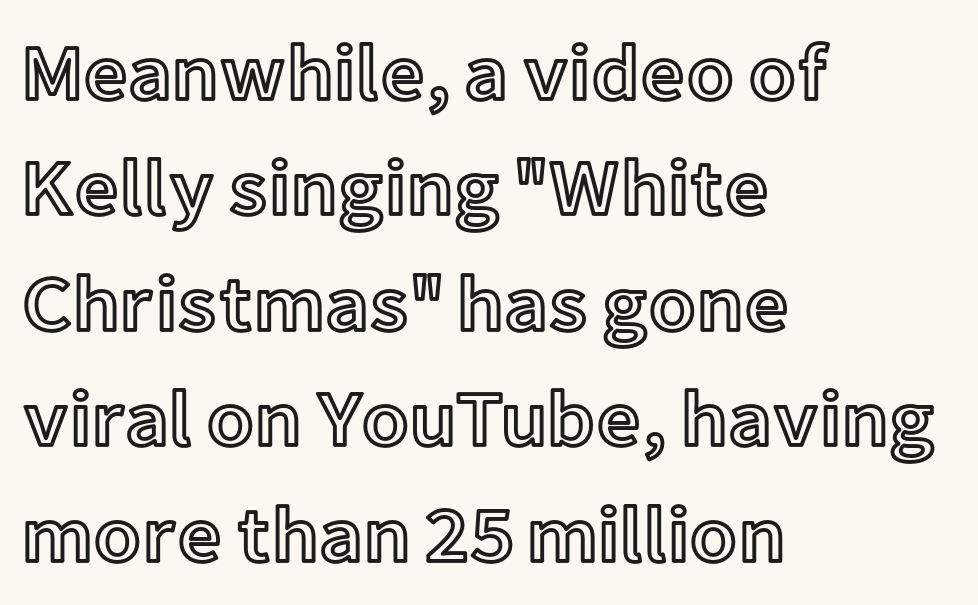
{"italic": "no", "width": "normal", "x_height": "medium", "monospaced": "no", "underline": "no", "align": "left", "line_spacing": "normal", "line_spacing_ratio": 1.48, "letter_spacing": "normal", "letter_spacing_em": 0.0, "glyph_px": 78}
